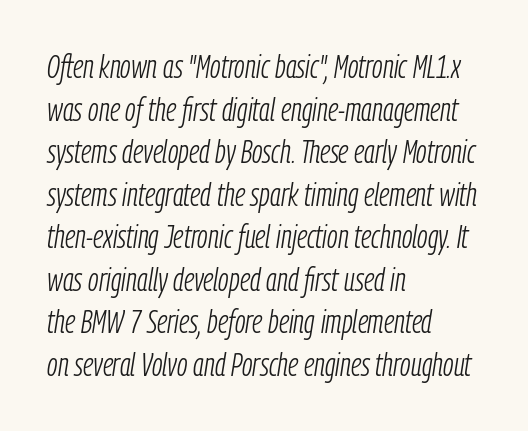
Observe the lean: these are italic letterforms. Each line starts at the same left margin while the right side varies. Any mark beneath the type? The region is blank. On a weight scale, this lands at 450 or below.
